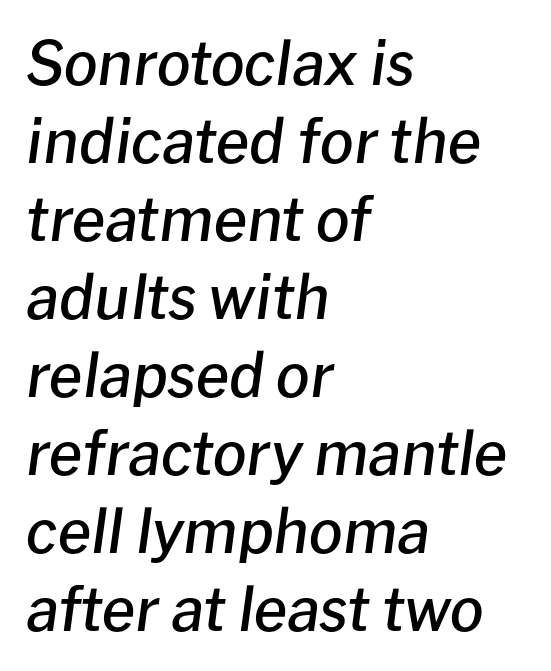
Q: Is the text bold? A: Semi-bold.
Q: Is the text italic (slanted)? A: Yes, it leans right by about 8 degrees.
Q: Is the text underlined? A: No.
Q: How is the paragraph aligned? A: Left-aligned.
Q: Is the spacing between letters normal or unusually wide? A: Normal.
Q: Is the spacing between lines tight, normal or loose? A: Normal.
Q: Width (condensed, normal, or wide)? A: Normal.
Q: Stroke contrast? A: Low.
Q: x-height? A: Medium.
Q: Monospaced? A: No.
